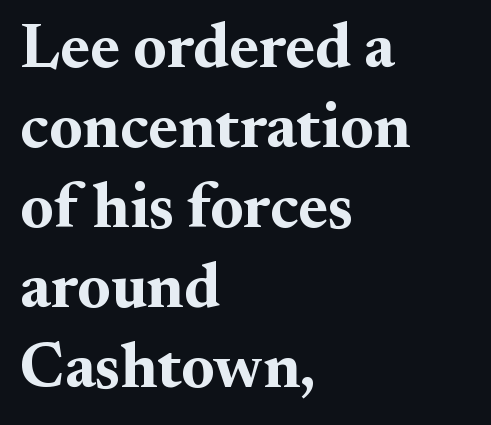
Ascenders rise straight up at ninety degrees. Which margin do the lines hug? The left one — the right edge is uneven. Beneath every word, the page is bare. Is there much room between lines? A standard amount, neither cramped nor airy.
